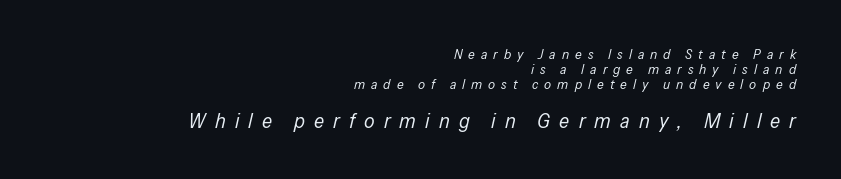
Q: Is the text bold? A: No.
Q: Is the text italic (slanted)? A: Yes, it leans right by about 13 degrees.
Q: Is the text underlined? A: No.
Q: How is the paragraph aligned? A: Right-aligned.
Q: Is the spacing between letters normal or unusually wide? A: Unusually wide.
Q: Is the spacing between lines tight, normal or loose? A: Tight.
Q: Which block of text is set in a larger size, the first (top) or the second (bottom)? A: The second (bottom) one.
